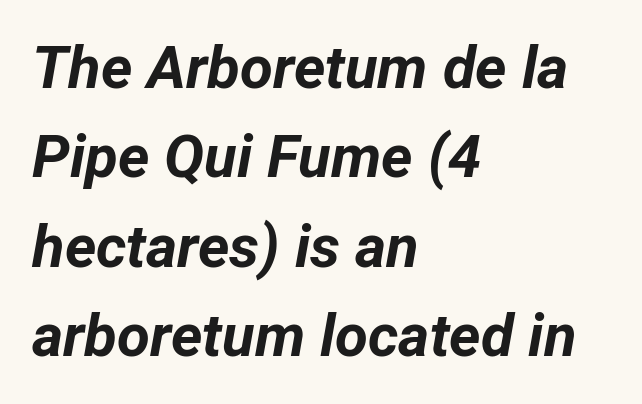
{"italic": "yes", "lean": "right", "slant_degrees": 12, "bold": "yes", "weight": "bold", "width": "normal", "stroke_contrast": "low", "x_height": "medium", "monospaced": "no", "underline": "no", "align": "left", "line_spacing": "normal", "line_spacing_ratio": 1.49, "letter_spacing": "normal", "letter_spacing_em": 0.0, "glyph_px": 60}
